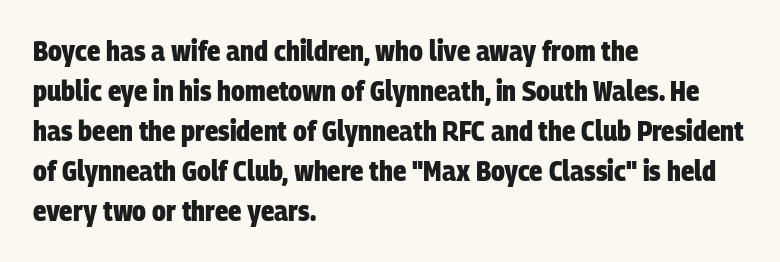
The image shows 28 px heavy, condensed sans-serif type; set left-aligned, normal line spacing (1.43x), normal letter spacing, not underlined; low stroke contrast and a large x-height.
